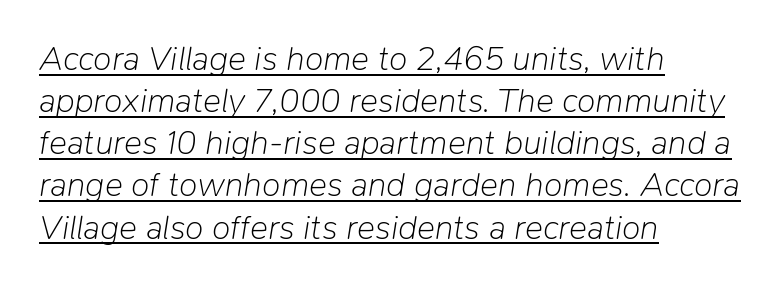
The face used here is rendered with its standard letterfit. The letters are slanted; this is an italic face. Think standard paragraph weight, or any step lighter than that. Visually the block forms a straight wall on the left and a jagged coastline on the right. These lines are rendered in a variable-pitch font.
